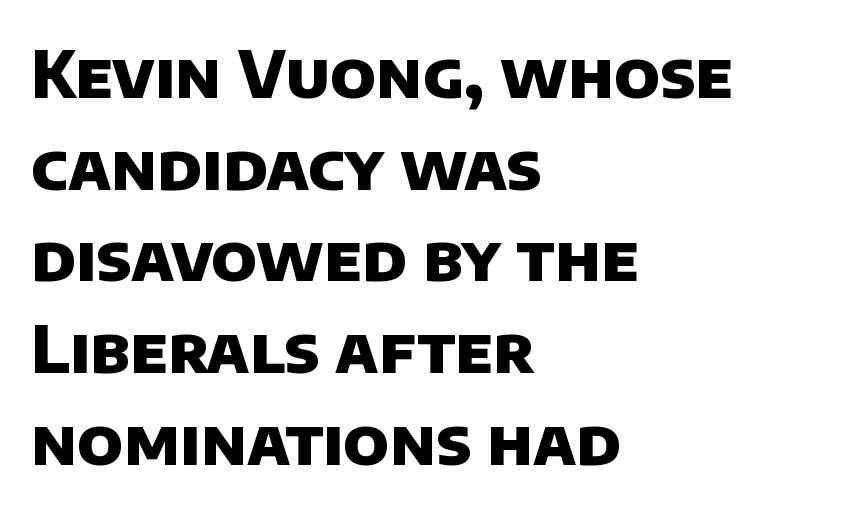
{"serif": "no", "bold": "yes", "weight": "heavy", "width": "normal", "stroke_contrast": "low", "x_height": "large", "monospaced": "no", "underline": "no", "align": "left", "line_spacing": "normal", "line_spacing_ratio": 1.41, "letter_spacing": "normal", "letter_spacing_em": 0.0, "glyph_px": 65}
